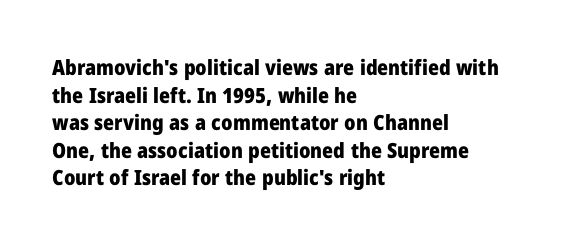
Normally led — the rows are evenly, conventionally spaced. Caption: standard tracking, unaltered. Check the space under the baseline: it is left empty. This sample is left-justified, so line endings fall wherever the words run out. These lines were composed using upright roman letters.
